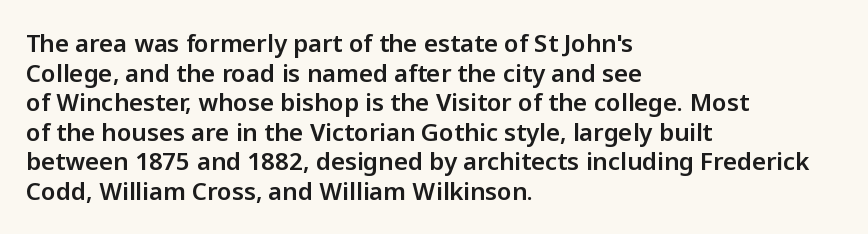
Q: Is the text italic (slanted)? A: No, it is upright.
Q: Is the text underlined? A: No.
Q: How is the paragraph aligned? A: Left-aligned.
Q: Is the spacing between letters normal or unusually wide? A: Normal.
